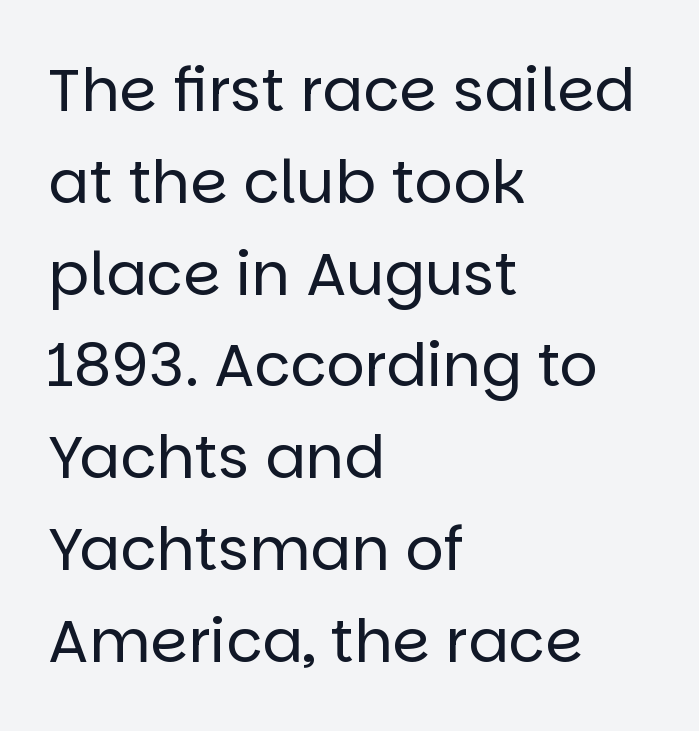
You can tell from the bare stems that sans-serif type was used. Compared with typical paragraphs, the rows here are spaced about the same. The specimen reads as upright at a glance. A student would call this left alignment; a typographer would say flush left, rag right.
